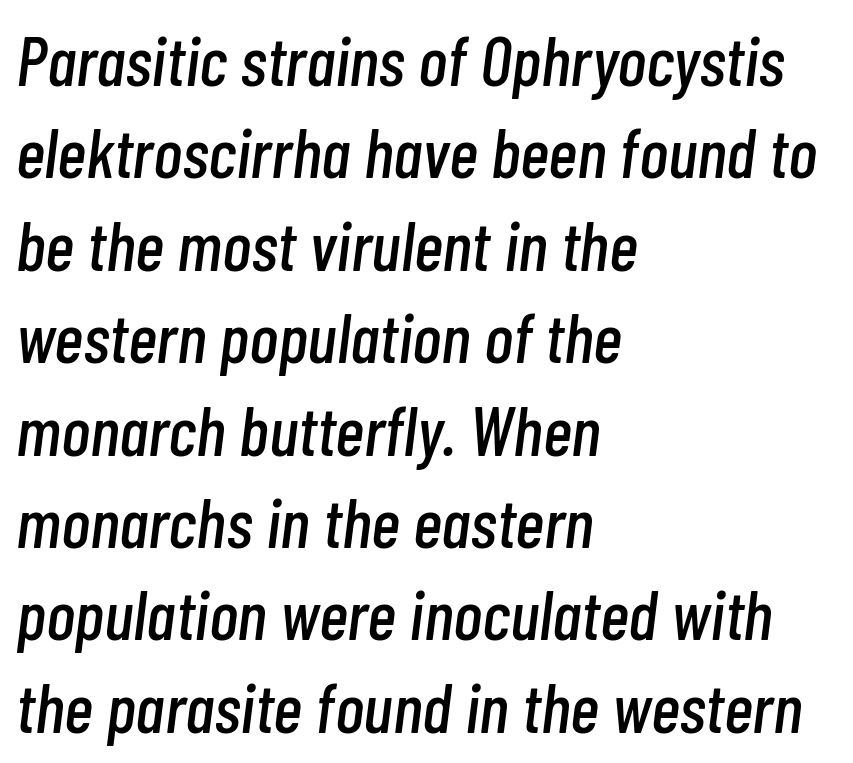
{"italic": "yes", "lean": "right", "slant_degrees": 7, "width": "condensed", "stroke_contrast": "low", "x_height": "medium", "monospaced": "no", "underline": "no", "align": "left", "line_spacing": "normal", "line_spacing_ratio": 1.32, "letter_spacing": "normal", "letter_spacing_em": 0.0, "glyph_px": 70}
